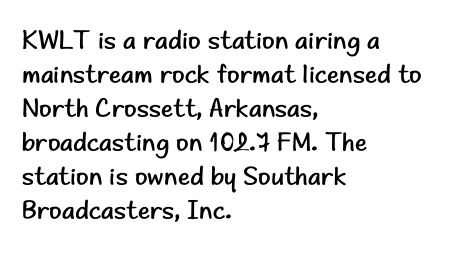
Descenders are the only things crossing below the line. All the whitespace from short lines collects on the right. Characters remain perfectly vertical along every line. The letters sit at their default tracking, neither squeezed nor spread.
